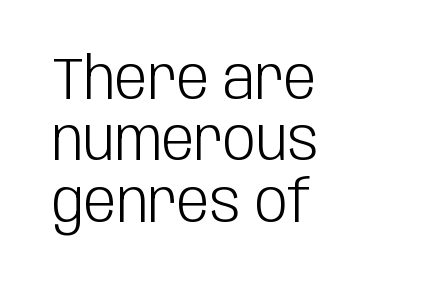
{"serif": "no", "italic": "no", "bold": "no", "weight": "light", "width": "condensed", "stroke_contrast": "low", "x_height": "large", "monospaced": "no", "underline": "no", "align": "left", "line_spacing": "tight", "line_spacing_ratio": 1.06, "letter_spacing": "normal", "letter_spacing_em": 0.0, "glyph_px": 58}
